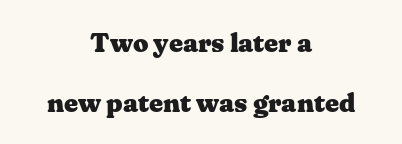
Caption: standard tracking, unaltered. In terms of weight, the rendering is a true, heavy bold. Italic? Not at all — the glyphs are vertical. Loosely led — the rows are spread out. One-word summary of the alignment: center.
